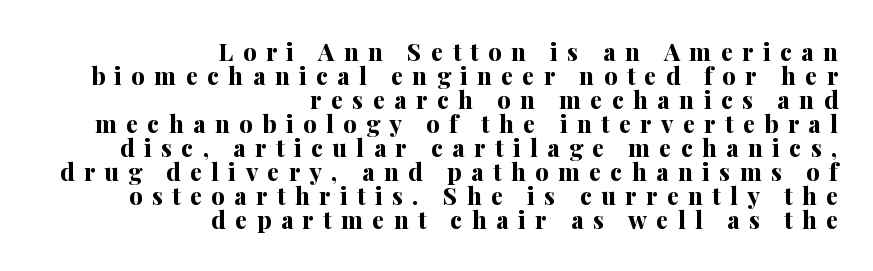
These lines were composed using upright roman letters. The face used here is rendered with a markedly widened letterfit. As a designer I'd log this as weight 700, bold. The zone under the glyphs is completely vacant. Right-aligned paragraph, ragged on the left.
